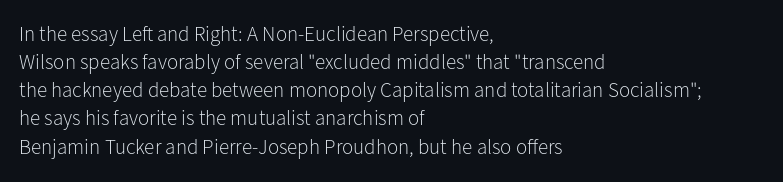
{"italic": "no", "bold": "no", "underline": "no", "align": "left", "line_spacing": "normal", "line_spacing_ratio": 1.34, "letter_spacing": "normal", "letter_spacing_em": 0.0, "glyph_px": 21}
